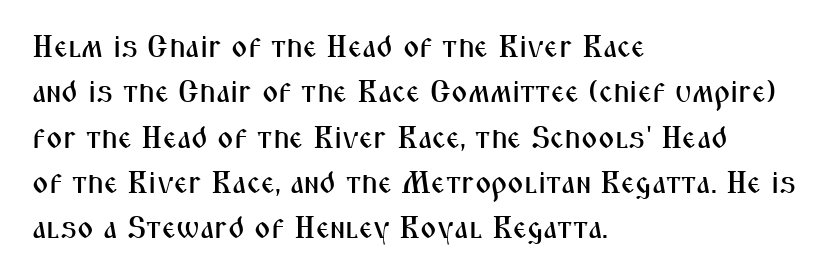
Reading down the block, your eye returns to a fixed left position each line. The block of text has a typical density, with ordinary space between rows. Proportional: the letters do not fall into vertical columns. Clear beneath every line of the passage. Tracking value appears to be zero — textbook default spacing. Upright lettering throughout.
